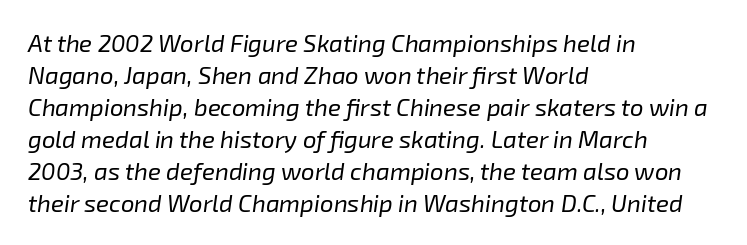
{"italic": "yes", "lean": "right", "slant_degrees": 8, "bold": "no", "underline": "no", "align": "left", "line_spacing": "normal", "line_spacing_ratio": 1.33, "letter_spacing": "normal", "letter_spacing_em": 0.0, "glyph_px": 24}
